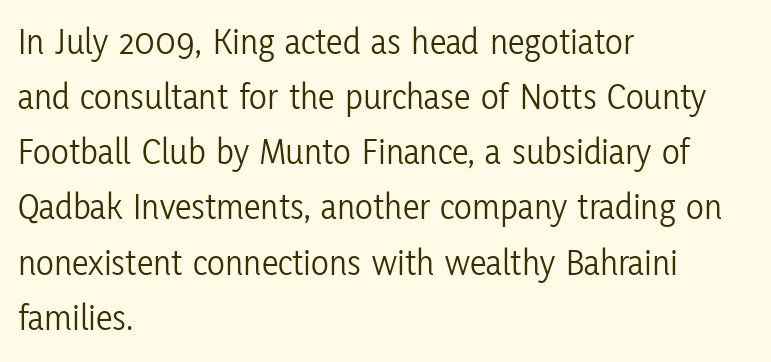
Q: Is the text bold? A: No.
Q: Is the text italic (slanted)? A: No, it is upright.
Q: Is the typeface a serif or a sans-serif typeface? A: Sans-serif.
Q: Is the text underlined? A: No.
Q: How is the paragraph aligned? A: Left-aligned.
Q: Is the spacing between letters normal or unusually wide? A: Normal.
Q: Is the spacing between lines tight, normal or loose? A: Normal.
Q: Width (condensed, normal, or wide)? A: Condensed.
Q: Stroke contrast? A: Low.
Q: x-height? A: Medium.
Q: Monospaced? A: No.
